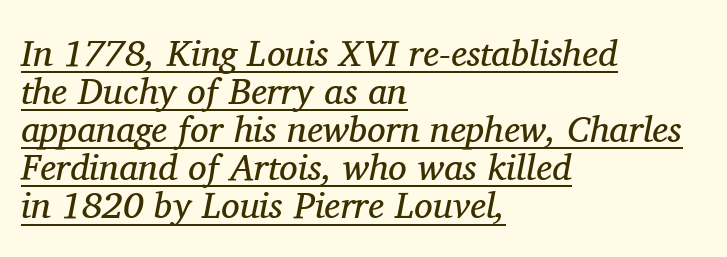
This rendering employs a face with finishing strokes, i.e., a serif. These lines are set flush left with a ragged right edge. Underlined type. Slanted lettering throughout. No chunkiness to these letters — they're not bold.
